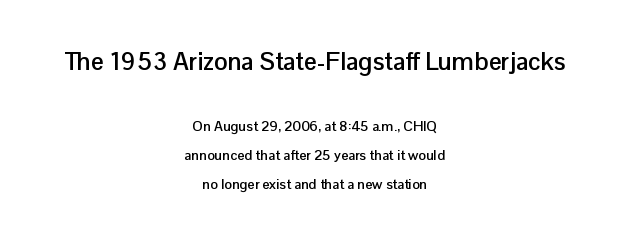
Pretty heavy lettering here — definitely bold. The text block is weighted toward neither margin, spreading evenly from the middle. The area under the type is left untouched. Nothing unusual about the tracking: characters are spaced as the font intends. Posture: straight, roman, zero tilt. Character size in the leading block exceeds that of the trailing block.
